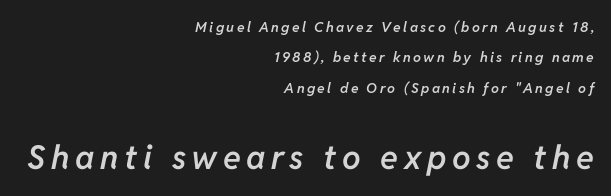
Q: Is the text bold? A: Semi-bold.
Q: Is the text italic (slanted)? A: Yes, it leans right by about 11 degrees.
Q: Is the text underlined? A: No.
Q: How is the paragraph aligned? A: Right-aligned.
Q: Is the spacing between lines tight, normal or loose? A: Loose.
Q: Which block of text is set in a larger size, the first (top) or the second (bottom)? A: The second (bottom) one.
Q: Width (condensed, normal, or wide)? A: Normal.
Q: Stroke contrast? A: Low.
Q: x-height? A: Medium.
Q: Monospaced? A: No.
